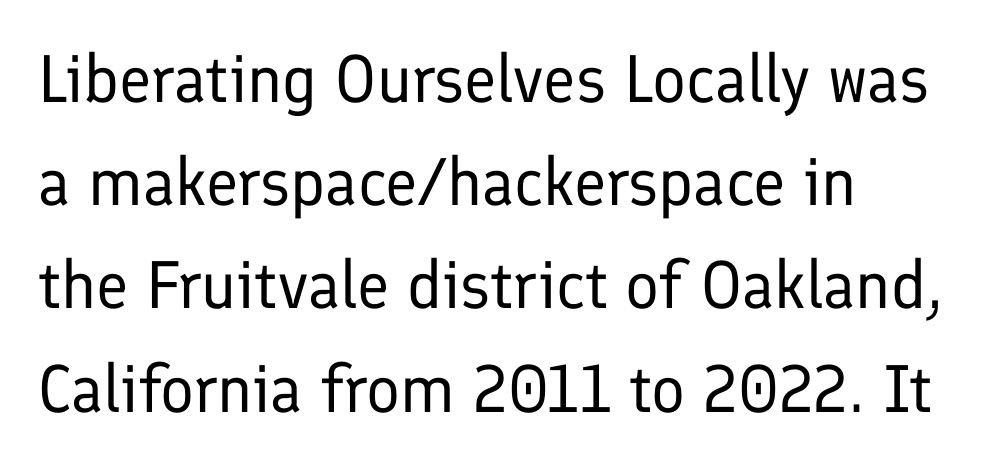
When letters stand straight like this, we call the style roman or upright. Rule under the text: the space is simply empty. A typesetter would call this proportional, since set widths differ per character. Nothing unusual about the tracking: characters are spaced as the font intends. Where is the straight margin? On the left.
